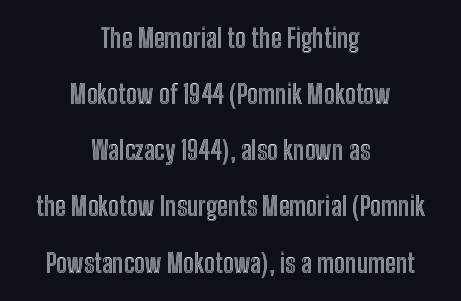
The image shows 26 px text type, upright; set centered, loose line spacing (2.16x), normal letter spacing, not underlined.
